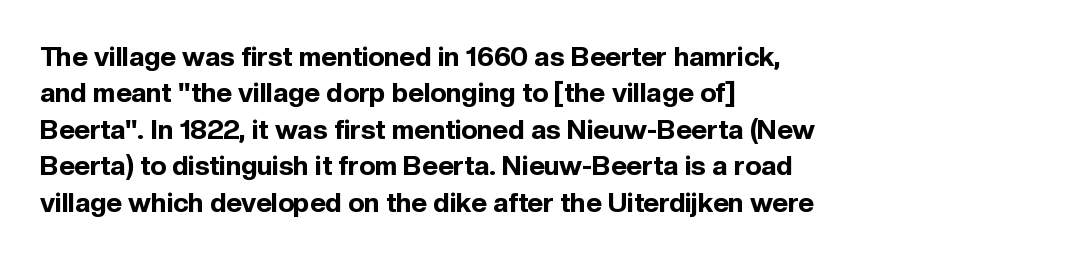
{"italic": "no", "bold": "yes", "underline": "no", "align": "left", "line_spacing": "normal", "line_spacing_ratio": 1.35, "letter_spacing": "normal", "letter_spacing_em": 0.0, "glyph_px": 27}
